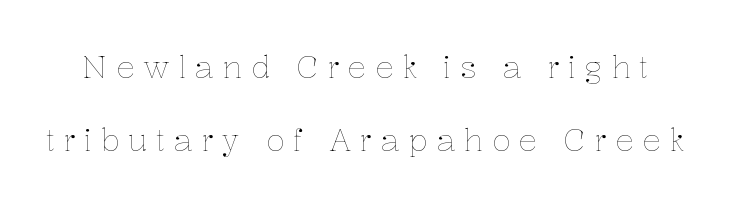
Q: Is the text bold? A: No.
Q: Is the text italic (slanted)? A: No, it is upright.
Q: Is the text underlined? A: No.
Q: Is the spacing between letters normal or unusually wide? A: Unusually wide.
Q: Is the spacing between lines tight, normal or loose? A: Loose.
Q: Width (condensed, normal, or wide)? A: Normal.
Q: Stroke contrast? A: Low.
Q: x-height? A: Medium.
Q: Monospaced? A: No.
